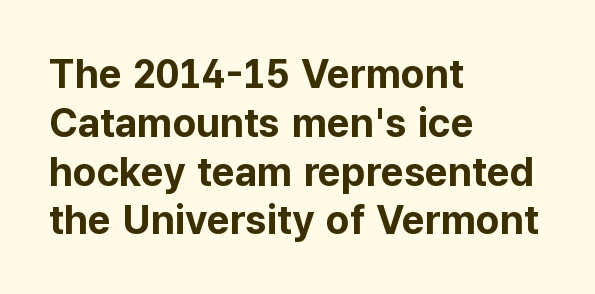
{"serif": "no", "italic": "no", "bold": "yes", "weight": "bold", "width": "normal", "stroke_contrast": "low", "x_height": "medium", "monospaced": "no", "underline": "no", "align": "left", "line_spacing_ratio": 1.22, "letter_spacing": "normal", "letter_spacing_em": 0.0, "glyph_px": 40}
